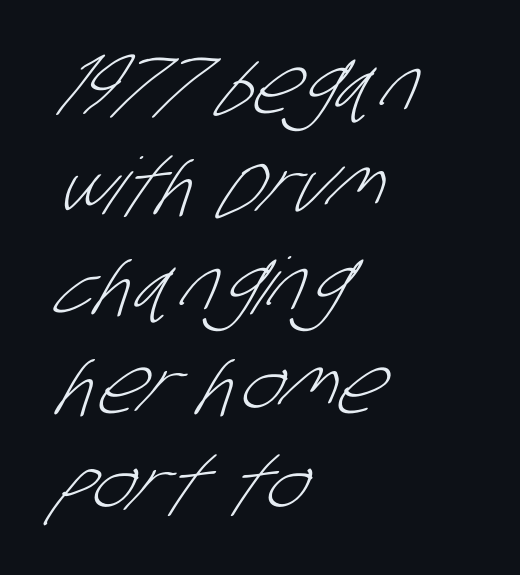
The tracking reads as untouched default to a designer's eye. Caption: multi-line text, flush left, ragged right. Looks like regular typesetting: each glyph gets only the width it needs. The passage shown stacks its lines at a standard gap. No heavy texture on the line: the type isn't bold.
